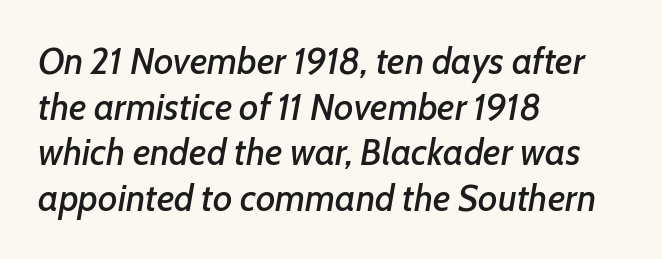
Q: Is the text italic (slanted)? A: Yes, it leans right by about 7 degrees.
Q: Is the text underlined? A: No.
Q: How is the paragraph aligned? A: Left-aligned.
Q: Is the spacing between letters normal or unusually wide? A: Normal.
Q: Width (condensed, normal, or wide)? A: Normal.
Q: Stroke contrast? A: Low.
Q: x-height? A: Medium.
Q: Monospaced? A: No.
